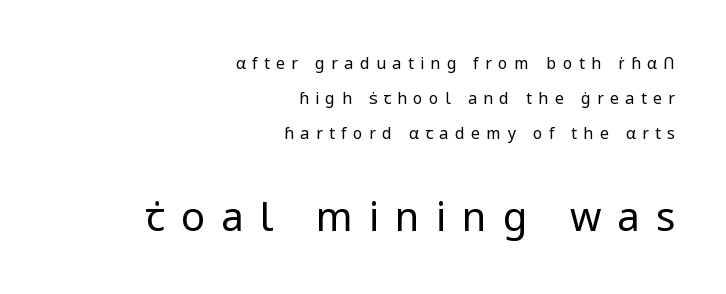
Q: Is the text bold? A: No.
Q: Is the text italic (slanted)? A: No, it is upright.
Q: Is the typeface a serif or a sans-serif typeface? A: Sans-serif.
Q: Is the text underlined? A: No.
Q: How is the paragraph aligned? A: Right-aligned.
Q: Is the spacing between letters normal or unusually wide? A: Unusually wide.
Q: Is the spacing between lines tight, normal or loose? A: Loose.
Q: Which block of text is set in a larger size, the first (top) or the second (bottom)? A: The second (bottom) one.
Q: Width (condensed, normal, or wide)? A: Normal.
Q: Stroke contrast? A: Low.
Q: x-height? A: Medium.
Q: Monospaced? A: No.
